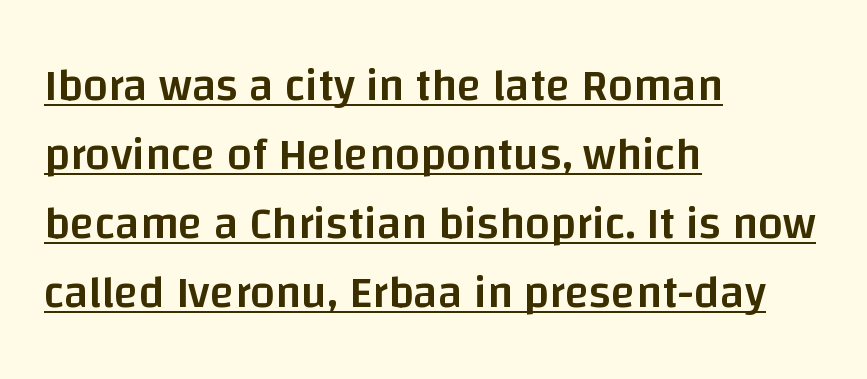
Q: Is the text bold? A: Semi-bold.
Q: Is the text italic (slanted)? A: No, it is upright.
Q: Is the typeface a serif or a sans-serif typeface? A: Sans-serif.
Q: Is the text underlined? A: Yes.
Q: How is the paragraph aligned? A: Left-aligned.
Q: Is the spacing between letters normal or unusually wide? A: Normal.
Q: Is the spacing between lines tight, normal or loose? A: Normal.
Q: Width (condensed, normal, or wide)? A: Normal.
Q: Stroke contrast? A: Low.
Q: x-height? A: Large.
Q: Monospaced? A: No.
